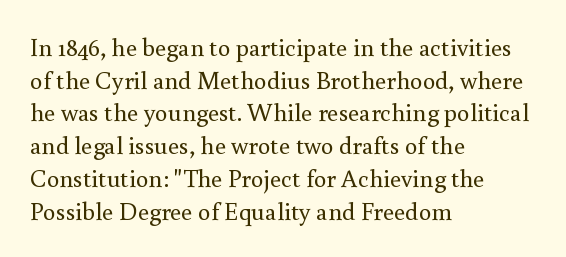
{"italic": "no", "bold": "no", "underline": "no", "align": "left", "line_spacing": "normal", "line_spacing_ratio": 1.31, "letter_spacing": "normal", "letter_spacing_em": 0.0, "glyph_px": 25}
